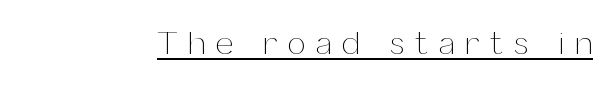
Substantial extra tracking has been applied to these lines. The face looks like a standard text weight, possibly lighter. No italicization has been applied; the sample stays upright. Varying glyph widths throughout — classic text-font behaviour.
